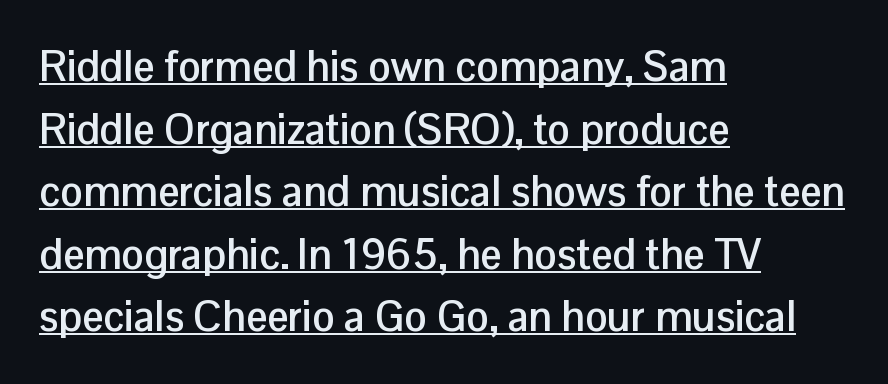
The image shows 42 px semibold sans-serif type, upright; set left-aligned, normal line spacing (1.49x), normal letter spacing, underlined; low stroke contrast and a medium x-height.
